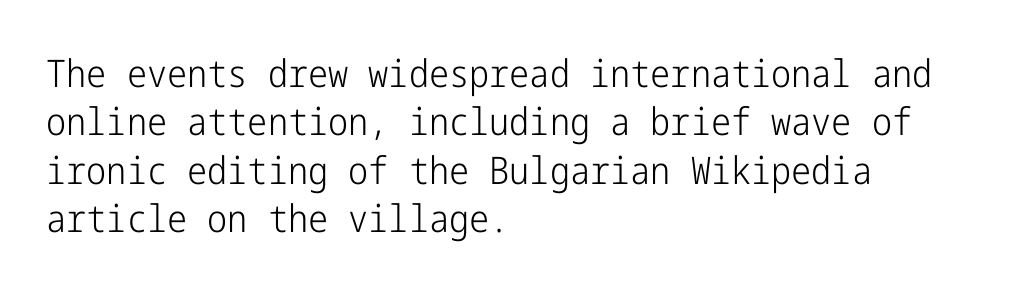
A light-to-regular cut is what we see here. Line spacing here is normal. The face used here is rendered with its standard letterfit. You can tell from the bare stems that sans-serif type was used.
